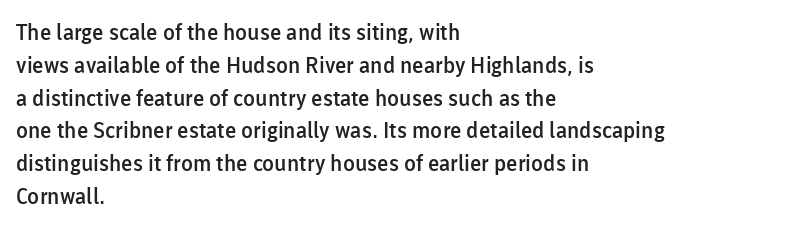
This sample is left-justified, so line endings fall wherever the words run out. Has an underline been added? It has not. The glyphs have the mass of a demibold cut, below bold. Nothing unusual about the tracking: characters are spaced as the font intends.
